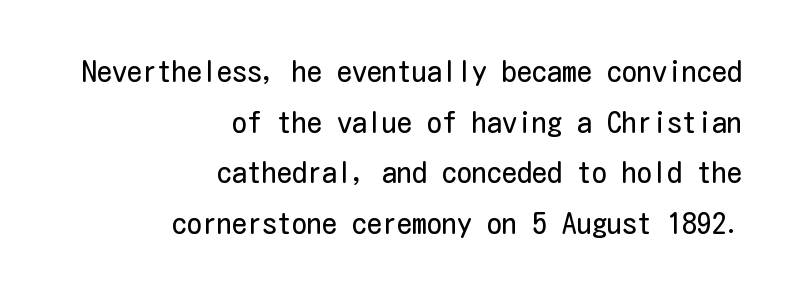
The image shows 30 px regular-weight, condensed sans-serif type, upright; set right-aligned, normal line spacing (1.69x), normal letter spacing, not underlined; low stroke contrast and a medium x-height.
